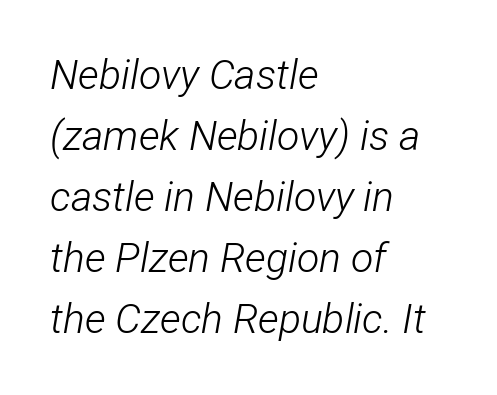
{"italic": "yes", "lean": "right", "slant_degrees": 12, "bold": "no", "weight": "light", "width": "condensed", "stroke_contrast": "low", "x_height": "medium", "monospaced": "no", "underline": "no", "align": "left", "line_spacing": "normal", "line_spacing_ratio": 1.49, "letter_spacing": "normal", "letter_spacing_em": 0.0, "glyph_px": 41}
